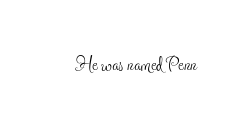
The rendering keeps characters at their native spacing. The font sits on the lighter half of the weight spectrum, regular included. Quick note: underline off.
